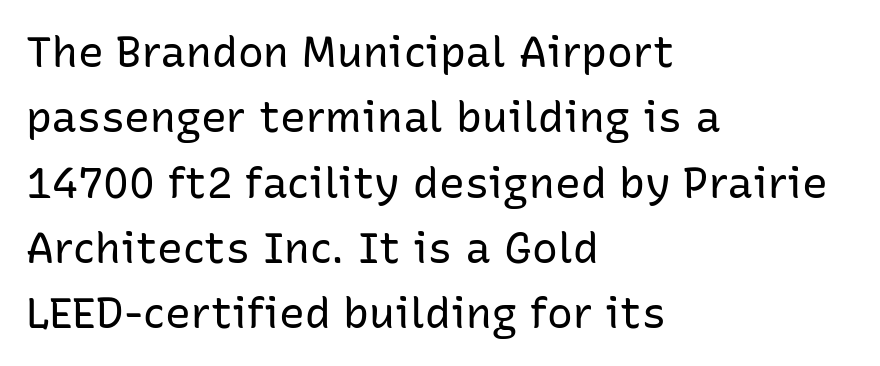
The image shows 43 px regular-weight sans-serif type, upright; set left-aligned, normal line spacing (1.52x), normal letter spacing, not underlined; low stroke contrast and a medium x-height.
